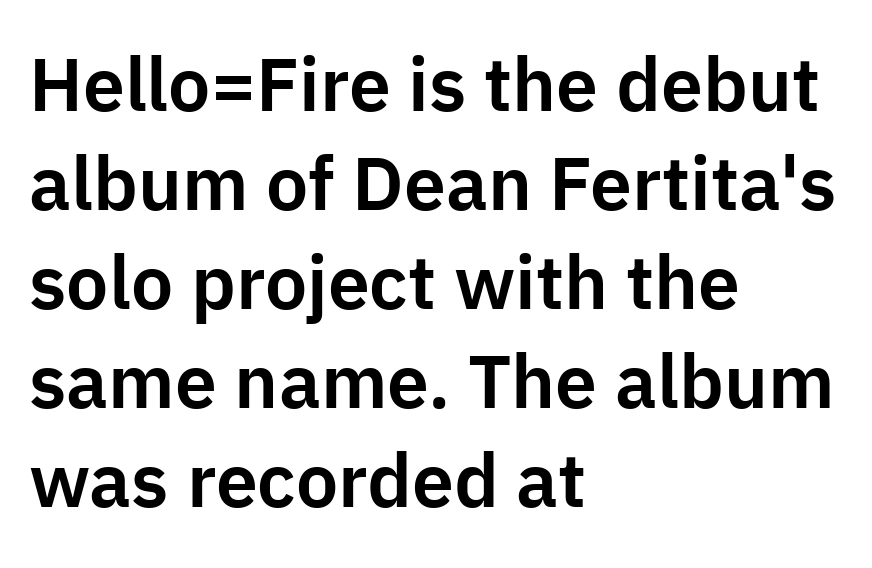
Q: Is the text italic (slanted)? A: No, it is upright.
Q: Is the typeface a serif or a sans-serif typeface? A: Sans-serif.
Q: Is the text underlined? A: No.
Q: How is the paragraph aligned? A: Left-aligned.
Q: Is the spacing between letters normal or unusually wide? A: Normal.
Q: Is the spacing between lines tight, normal or loose? A: Normal.
Q: Width (condensed, normal, or wide)? A: Normal.
Q: Stroke contrast? A: Low.
Q: x-height? A: Medium.
Q: Monospaced? A: No.
